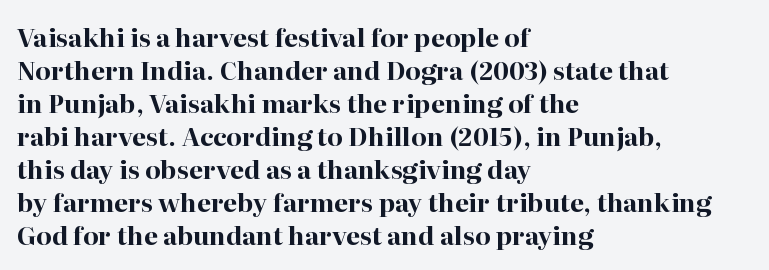
The image shows 25 px bold type, upright; set left-aligned, normal line spacing (1.32x), normal letter spacing, not underlined.
